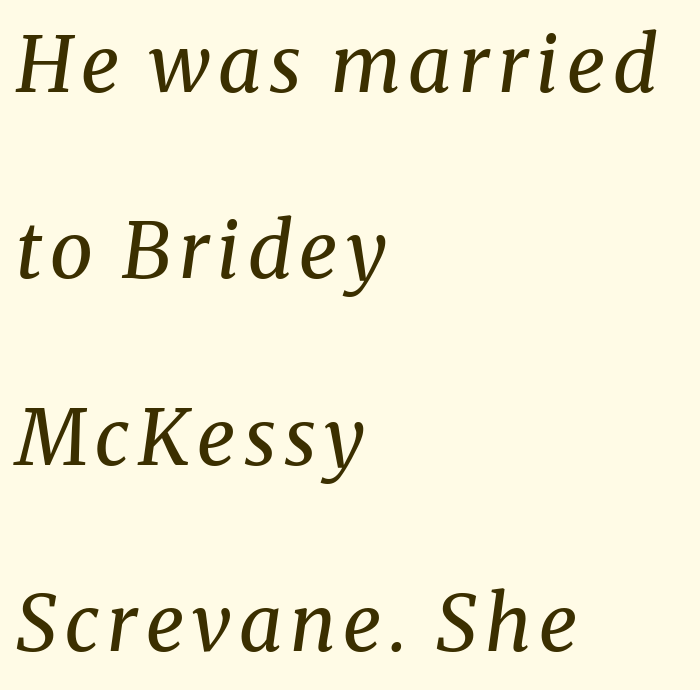
The image shows 77 px regular-weight serif type, italic (leaning right); set left-aligned, loose line spacing (2.42x), not underlined; medium stroke contrast and a medium x-height.
